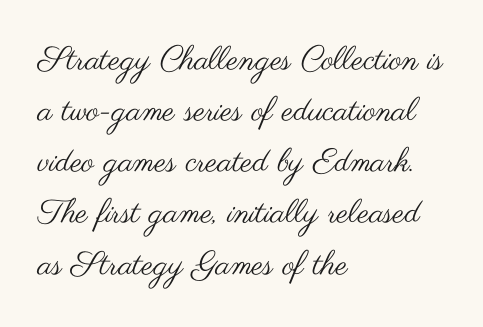
Q: Is the text bold? A: No.
Q: Is the text italic (slanted)? A: Yes.
Q: Is the typeface a serif or a sans-serif typeface? A: Sans-serif.
Q: Is the text underlined? A: No.
Q: How is the paragraph aligned? A: Left-aligned.
Q: Is the spacing between letters normal or unusually wide? A: Normal.
Q: Is the spacing between lines tight, normal or loose? A: Normal.
Q: Width (condensed, normal, or wide)? A: Wide.
Q: Stroke contrast? A: Medium.
Q: x-height? A: Small.
Q: Monospaced? A: No.
